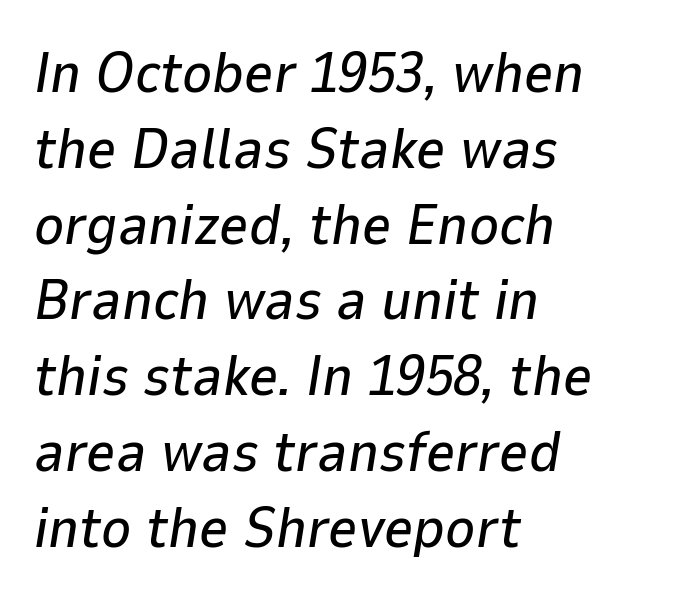
The image shows 57 px text type, italic (leaning right); set left-aligned, normal line spacing (1.33x), normal letter spacing, not underlined; low stroke contrast and a medium x-height.
